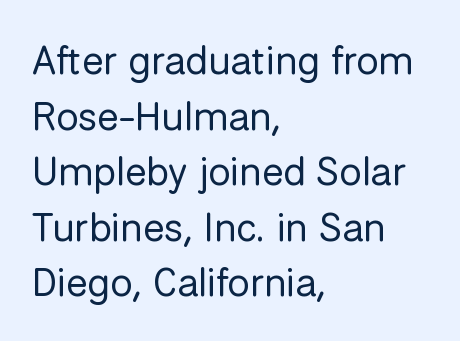
{"serif": "no", "italic": "no", "bold": "no", "weight": "regular", "width": "normal", "stroke_contrast": "low", "x_height": "medium", "monospaced": "no", "underline": "no", "align": "left", "line_spacing": "normal", "line_spacing_ratio": 1.39, "letter_spacing": "normal", "letter_spacing_em": 0.0, "glyph_px": 40}
